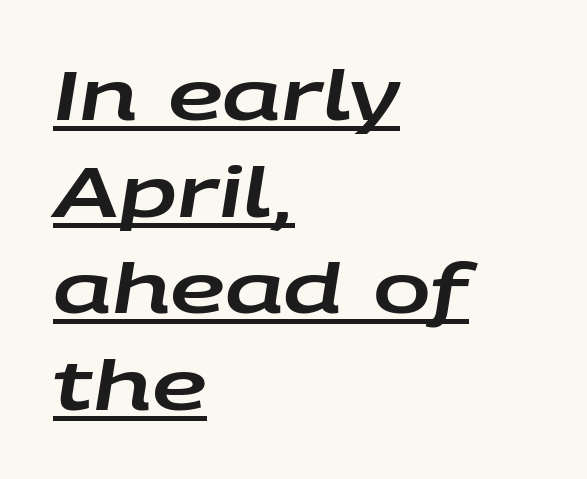
{"italic": "yes", "lean": "right", "slant_degrees": 9, "width": "wide", "stroke_contrast": "low", "x_height": "large", "monospaced": "no", "underline": "yes", "align": "left", "line_spacing": "normal", "line_spacing_ratio": 1.4, "letter_spacing": "normal", "letter_spacing_em": 0.0, "glyph_px": 69}
